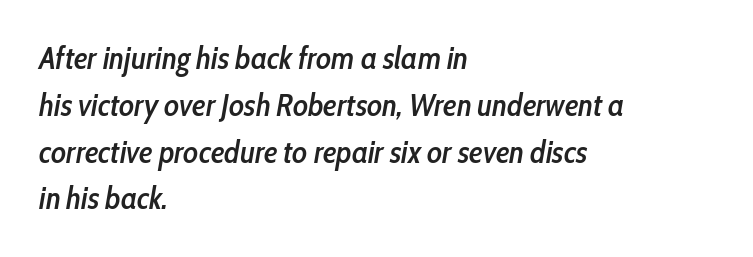
The image shows 31 px semibold, condensed type, italic (leaning right); set left-aligned, normal line spacing (1.51x), normal letter spacing, not underlined; low stroke contrast and a medium x-height.
